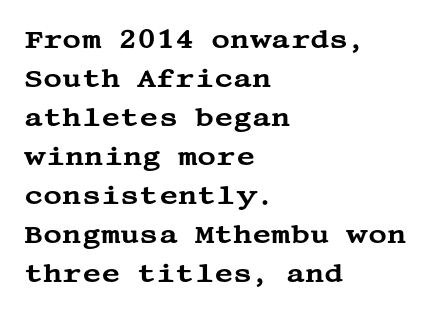
The image shows 26 px text type, upright; set left-aligned, normal line spacing (1.5x), normal letter spacing, not underlined.
